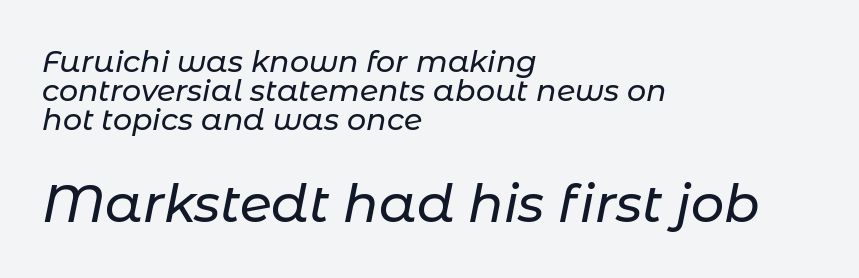
In terms of letterspacing, this is plain default setting. Varying glyph widths throughout — classic text-font behaviour. Each row of text sits above clean, open space. Successive baselines arrive quickly, one right under another. Line starts are locked; line ends wander. This is oblique type, the kind used for emphasis or titles.
